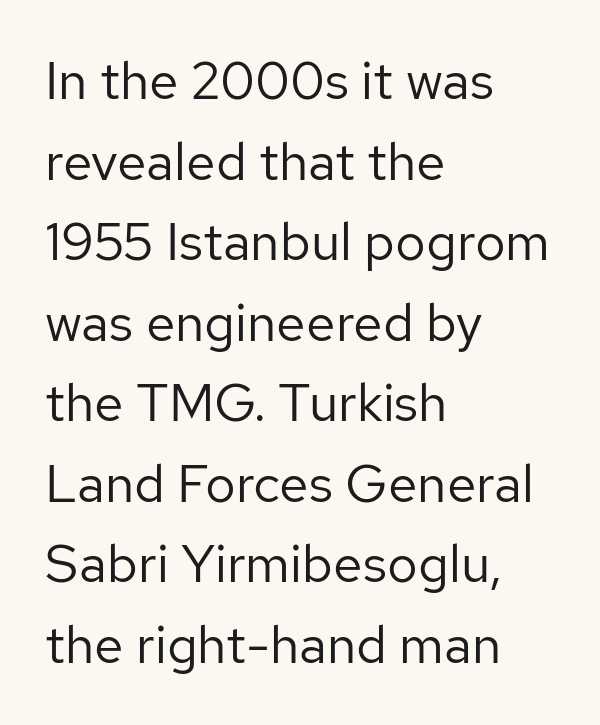
This rendering leaves character spacing at its baseline value. Look at the bottom of the vertical strokes: they stop flat, with no serifs. You can tell it's not italic because the verticals are truly vertical. This sample has the flowing, uneven cadence of proportional lettering. The rendering anchors every line to the left-hand side. What's the leading like? Ordinary, nothing unusual.
